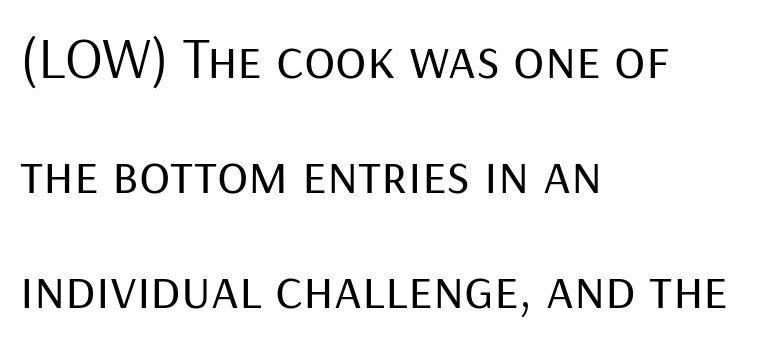
Q: Is the text bold? A: No.
Q: Is the text italic (slanted)? A: No, it is upright.
Q: Is the typeface a serif or a sans-serif typeface? A: Sans-serif.
Q: Is the text underlined? A: No.
Q: How is the paragraph aligned? A: Left-aligned.
Q: Is the spacing between letters normal or unusually wide? A: Normal.
Q: Is the spacing between lines tight, normal or loose? A: Loose.
Q: Width (condensed, normal, or wide)? A: Normal.
Q: Stroke contrast? A: Low.
Q: x-height? A: Medium.
Q: Monospaced? A: No.
